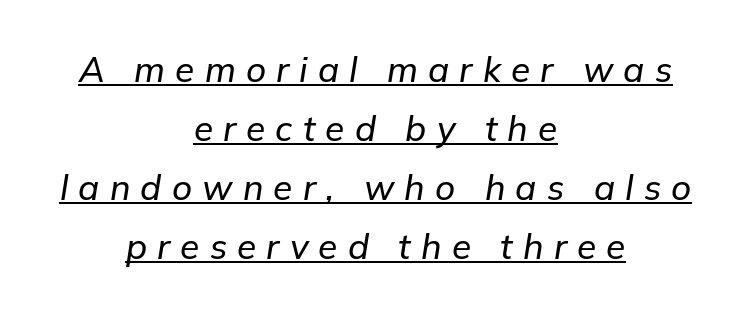
How are the letters spaced? Widely, with obvious added tracking. Descenders here cross a horizontal rule under the line. Teacher's note: observe the equal gaps on both sides — that is centered alignment. This sample keeps an unexceptional amount of space between lines. The passage shown is typed in a proportional face where columns would drift. The letters are slanted; this is an italic face.
